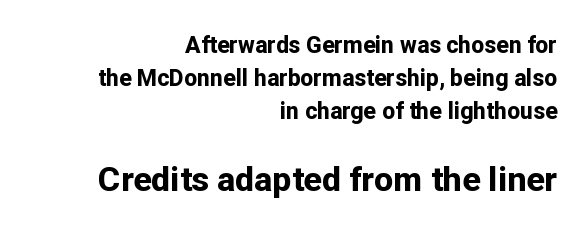
Q: Is the text bold? A: Yes.
Q: Is the text italic (slanted)? A: No, it is upright.
Q: Is the typeface a serif or a sans-serif typeface? A: Sans-serif.
Q: Is the text underlined? A: No.
Q: How is the paragraph aligned? A: Right-aligned.
Q: Is the spacing between letters normal or unusually wide? A: Normal.
Q: Is the spacing between lines tight, normal or loose? A: Normal.
Q: Which block of text is set in a larger size, the first (top) or the second (bottom)? A: The second (bottom) one.
Q: Width (condensed, normal, or wide)? A: Normal.
Q: Stroke contrast? A: Low.
Q: x-height? A: Medium.
Q: Monospaced? A: No.
